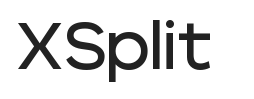
{"serif": "no", "italic": "no", "width": "normal", "stroke_contrast": "low", "x_height": "large", "monospaced": "no", "underline": "no", "letter_spacing": "normal", "letter_spacing_em": 0.0, "glyph_px": 66}
